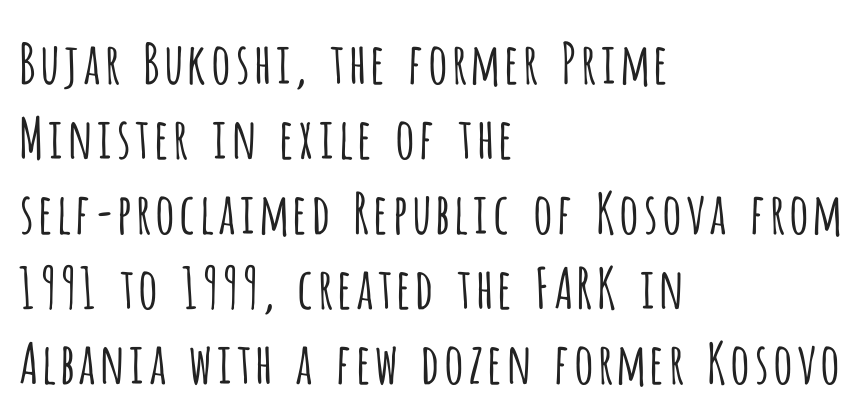
The image shows 56 px light, condensed sans-serif type, upright; set left-aligned, normal line spacing (1.34x), normal letter spacing, not underlined; low stroke contrast and a large x-height.
